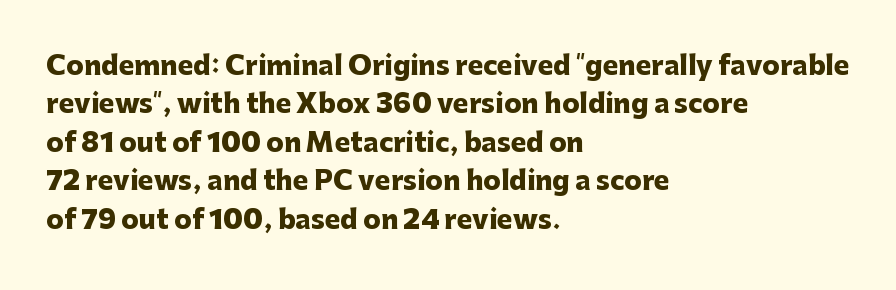
Q: Is the text bold? A: Yes.
Q: Is the text italic (slanted)? A: No, it is upright.
Q: Is the text underlined? A: No.
Q: How is the paragraph aligned? A: Left-aligned.
Q: Is the spacing between letters normal or unusually wide? A: Normal.
Q: Is the spacing between lines tight, normal or loose? A: Normal.
